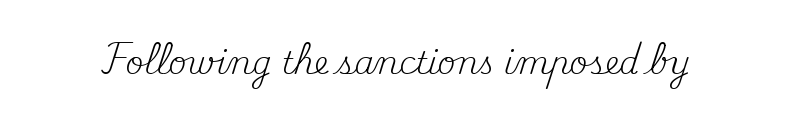
The image shows 31 px regular-weight serif type; set normal letter spacing, not underlined; medium stroke contrast and a small x-height.
